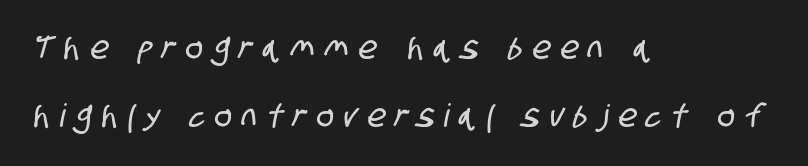
Loose tracking; the words dissolve into strings of separated letters. Reading down the column, the eye jumps a long way to each next line. This rendering features lettering with no underline. To sum up the face: it is a sans, with no serifs. Short and long lines alike share a common starting point at left. The rendering uses natural spacing where letterforms have individual widths.
